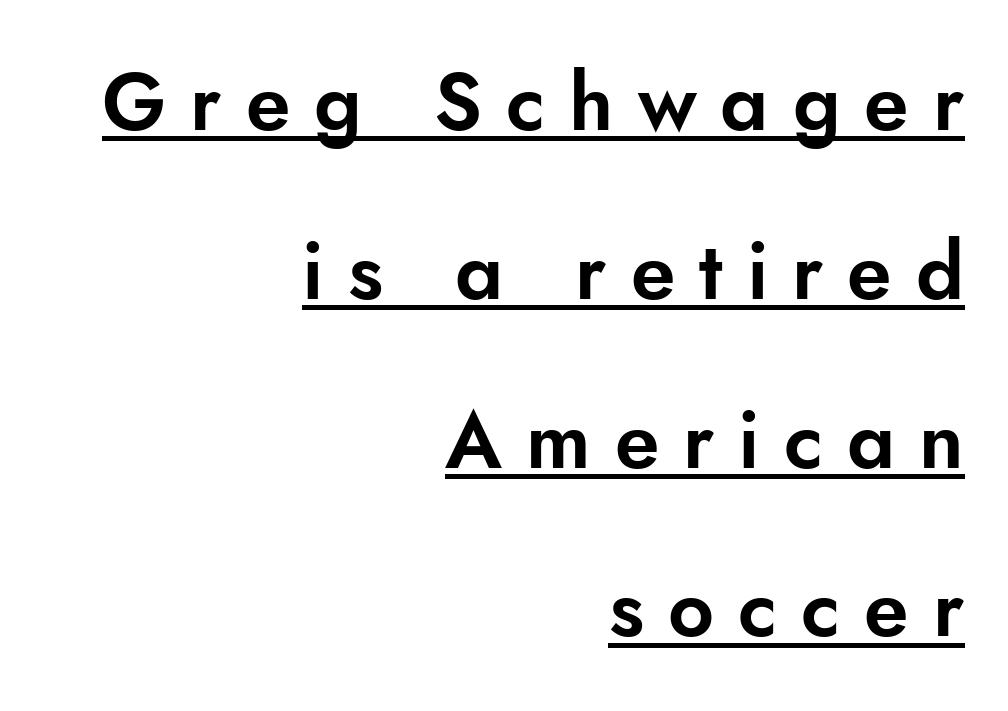
{"serif": "no", "italic": "no", "width": "normal", "stroke_contrast": "low", "x_height": "small", "monospaced": "no", "underline": "yes", "align": "right", "line_spacing": "loose", "line_spacing_ratio": 2.11, "letter_spacing": "wide", "letter_spacing_em": 0.3, "glyph_px": 80}
